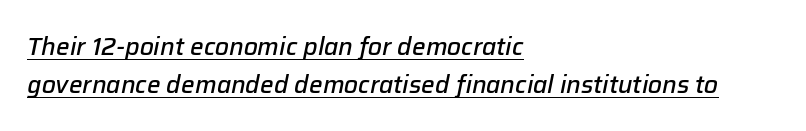
Q: Is the text bold? A: Semi-bold.
Q: Is the text italic (slanted)? A: Yes, it leans right by about 12 degrees.
Q: Is the text underlined? A: Yes.
Q: How is the paragraph aligned? A: Left-aligned.
Q: Is the spacing between letters normal or unusually wide? A: Normal.
Q: Is the spacing between lines tight, normal or loose? A: Normal.
